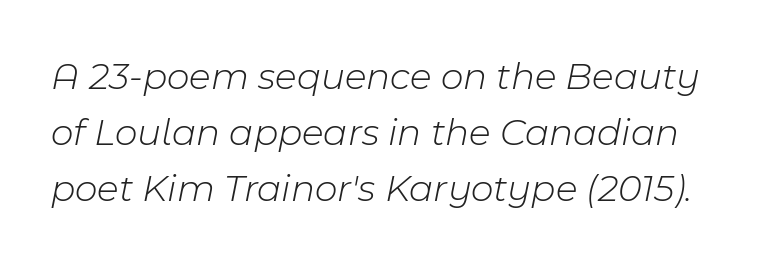
Q: Is the text bold? A: No.
Q: Is the text italic (slanted)? A: Yes, it leans right by about 11 degrees.
Q: Is the text underlined? A: No.
Q: Is the spacing between letters normal or unusually wide? A: Normal.
Q: Is the spacing between lines tight, normal or loose? A: Normal.
Q: Width (condensed, normal, or wide)? A: Normal.
Q: Stroke contrast? A: Low.
Q: x-height? A: Medium.
Q: Monospaced? A: No.
